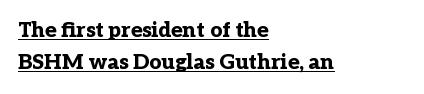
{"italic": "no", "bold": "yes", "underline": "yes", "align": "left", "line_spacing": "normal", "line_spacing_ratio": 1.52, "letter_spacing": "normal", "letter_spacing_em": 0.0, "glyph_px": 21}
